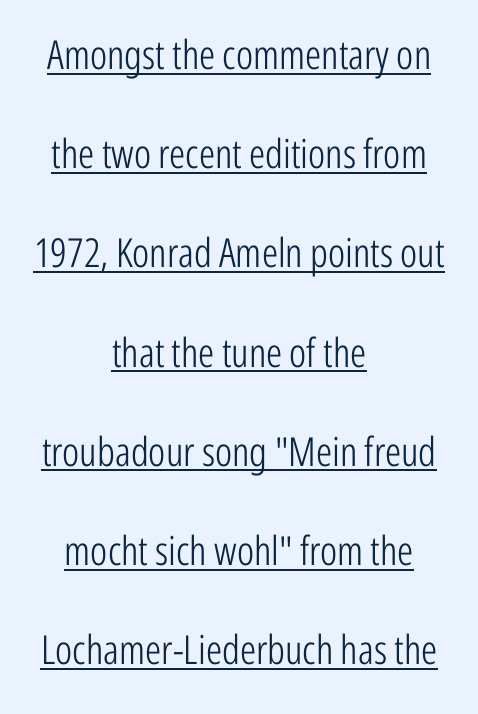
The image shows 40 px light, condensed sans-serif type, upright; set centered, loose line spacing (2.48x), normal letter spacing, underlined; low stroke contrast and a medium x-height.
